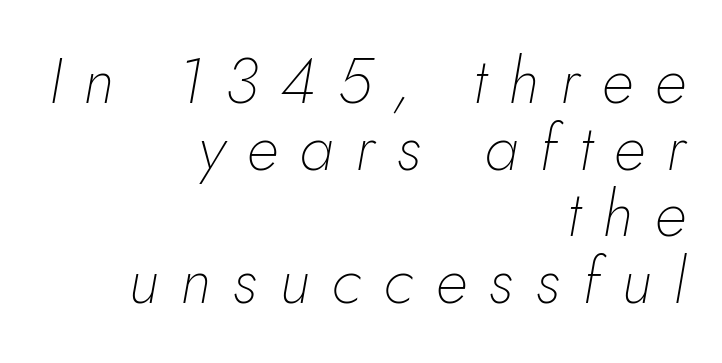
The type is letterspaced generously, with wide tracking. Line ends are locked; line starts wander. If you drew a line through each stem, it would be angled. The passage shown is typed in a proportional face where columns would drift. Compared with typical paragraphs, the rows here are closer together.
